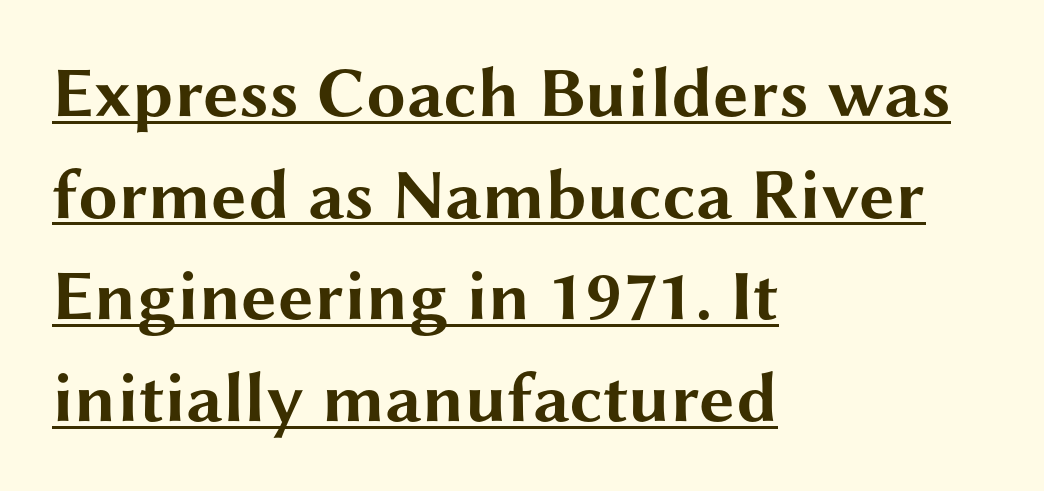
If you measured baseline to baseline, you'd find a middling distance. Heavy, bold letterforms. Here the designer chose a conventional face with non-uniform glyph widths. The paragraph shown leans on its left margin.
